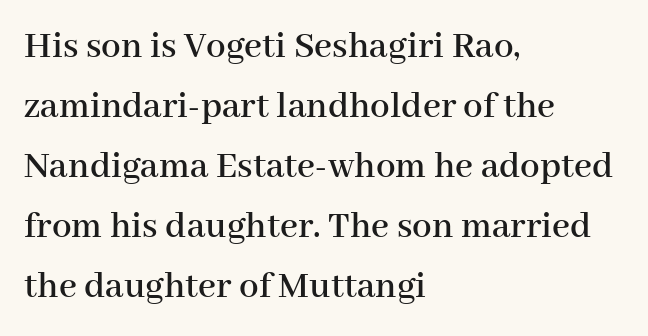
Q: Is the text italic (slanted)? A: No, it is upright.
Q: Is the typeface a serif or a sans-serif typeface? A: Serif.
Q: Is the text underlined? A: No.
Q: How is the paragraph aligned? A: Left-aligned.
Q: Is the spacing between letters normal or unusually wide? A: Normal.
Q: Is the spacing between lines tight, normal or loose? A: Normal.
Q: Width (condensed, normal, or wide)? A: Normal.
Q: Stroke contrast? A: High.
Q: x-height? A: Medium.
Q: Monospaced? A: No.
